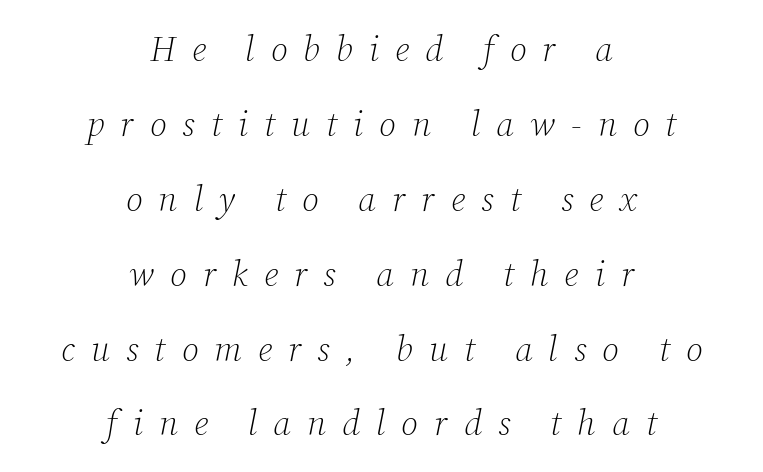
{"serif": "yes", "italic": "yes", "lean": "right", "slant_degrees": 12, "bold": "no", "weight": "light", "width": "normal", "stroke_contrast": "low", "x_height": "medium", "monospaced": "no", "underline": "no", "align": "center", "line_spacing": "loose", "line_spacing_ratio": 2.14, "letter_spacing": "wide", "letter_spacing_em": 0.46, "glyph_px": 35}
